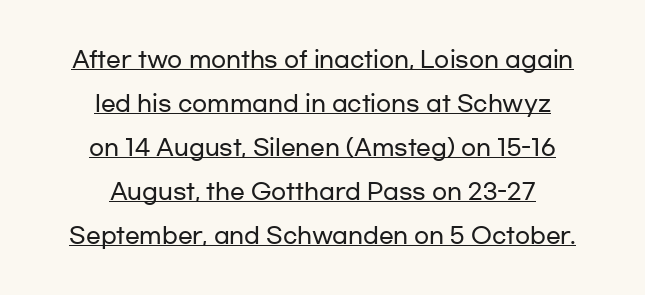
How are the letters spaced? Ordinarily, with no added tracking. The passage shown stacks its lines with a broad gap. Quick note: underline on. In CSS terms this would be text-align: center.
